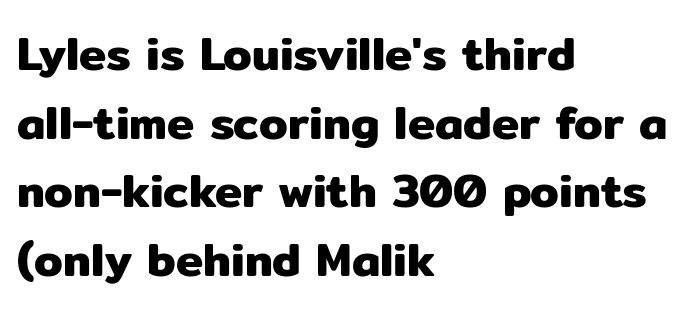
{"serif": "no", "italic": "no", "width": "normal", "stroke_contrast": "low", "x_height": "medium", "monospaced": "no", "underline": "no", "align": "left", "line_spacing": "normal", "line_spacing_ratio": 1.49, "letter_spacing": "normal", "letter_spacing_em": 0.0, "glyph_px": 46}
